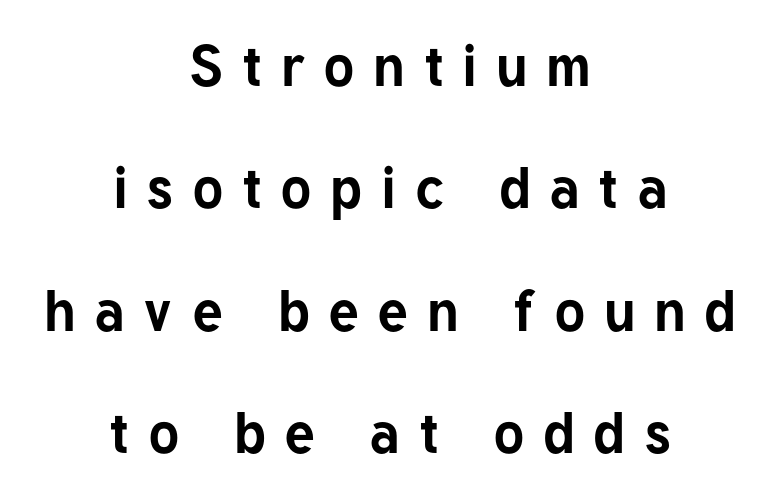
Q: Is the text bold? A: Yes.
Q: Is the text italic (slanted)? A: No, it is upright.
Q: Is the typeface a serif or a sans-serif typeface? A: Sans-serif.
Q: Is the text underlined? A: No.
Q: How is the paragraph aligned? A: Centered.
Q: Is the spacing between letters normal or unusually wide? A: Unusually wide.
Q: Is the spacing between lines tight, normal or loose? A: Loose.
Q: Width (condensed, normal, or wide)? A: Normal.
Q: Stroke contrast? A: Low.
Q: x-height? A: Medium.
Q: Monospaced? A: No.
